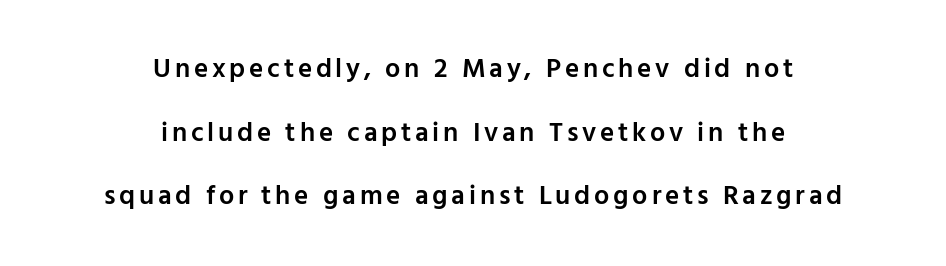
The image shows 27 px text type, upright; set centered, loose line spacing (2.36x), not underlined.
